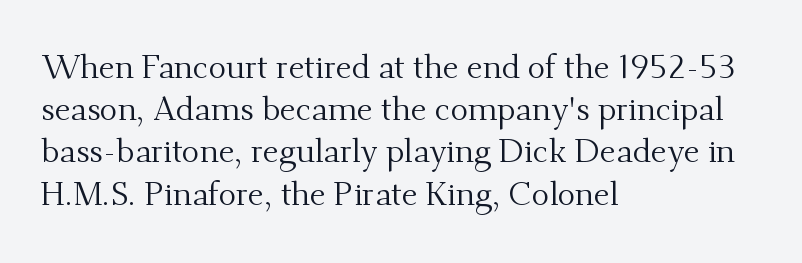
The image shows 33 px regular-weight serif type, upright; set left-aligned, normal line spacing (1.28x), normal letter spacing, not underlined; medium stroke contrast and a small x-height.
